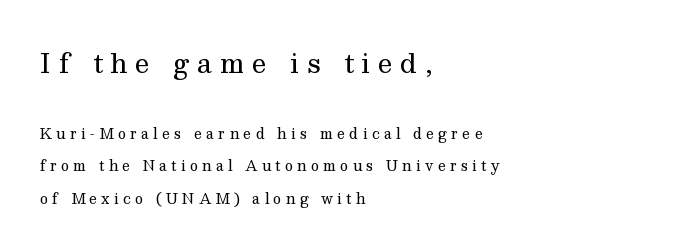
A bare baseline throughout the passage. These lines have a slow, spaced-out rhythm from letter to letter. The block of text is sparse from top to bottom, with ample space between rows. The earlier block is typeset at a bigger size than the later block.
